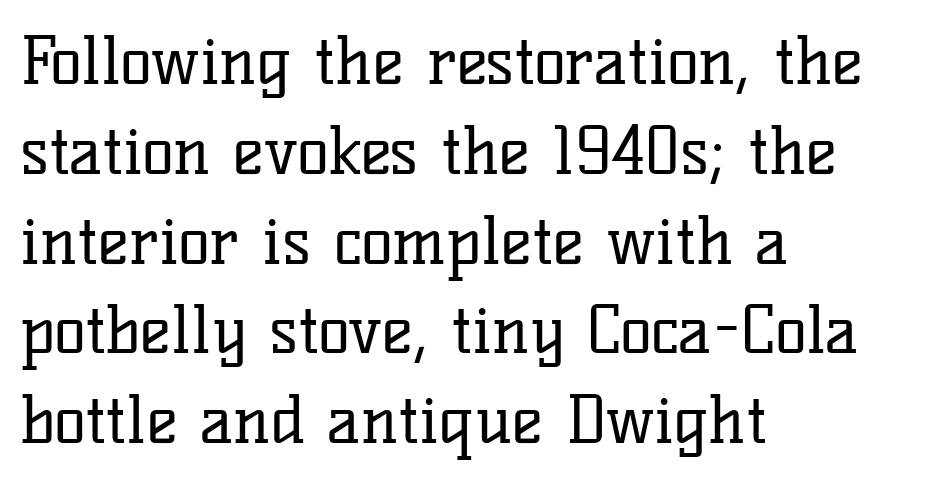
Just letters on the line, the space beneath them empty. Honestly, the row spacing looks completely unremarkable. Stroke mass is kept to a normal reading level or below. It's the straight-up-and-down kind of type.
